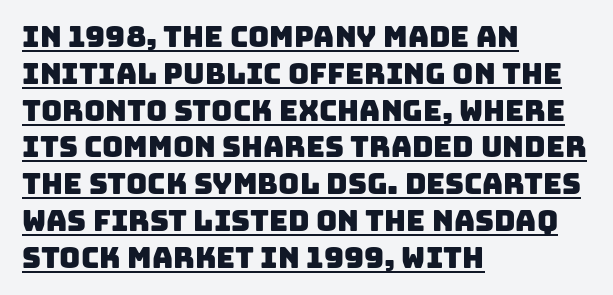
Regular leading. Nothing unusual about the tracking: characters are spaced as the font intends. A typographer would call this underscored text. Serif or sans? Sans — the stroke terminals are bare. Layout note: lines flush left. The passage shown is typed in a proportional face where columns would drift.
